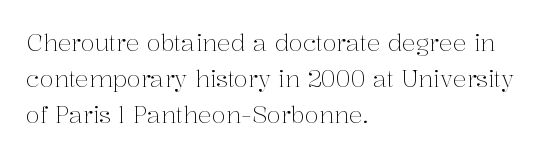
The image shows 23 px text type, upright; set left-aligned, normal line spacing (1.57x), normal letter spacing, not underlined.
